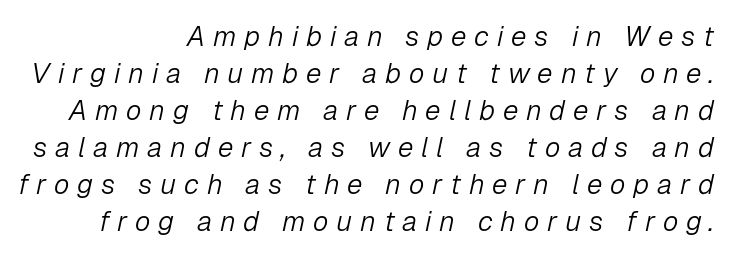
The vertical gap from one line to the next is medium. Casual observation: everything's shoved over to the right. A light-to-regular cut is what we see here. This sample uses expanded letter spacing, leaving extra air between glyphs. Nobody drew a line under any word here.
